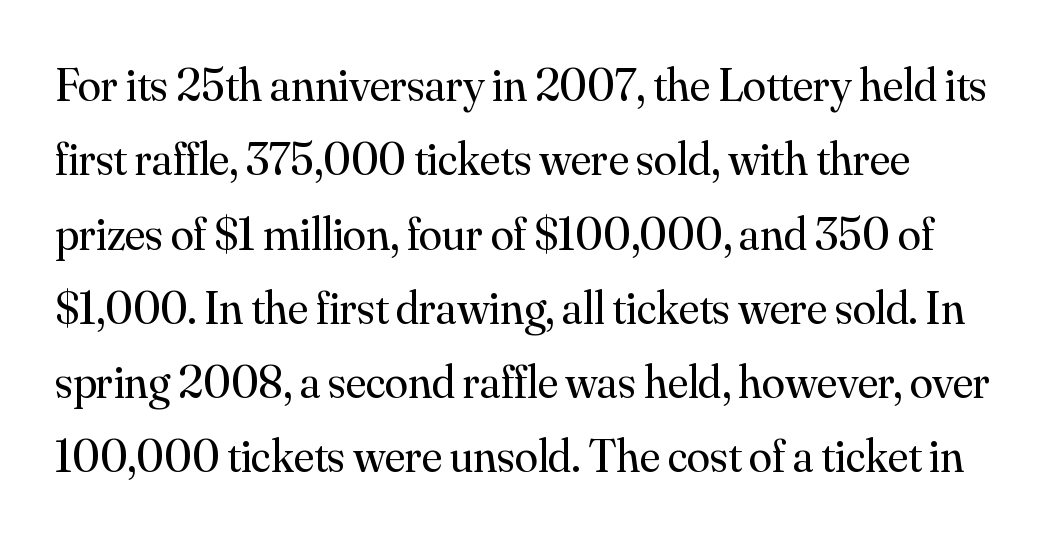
This is serif lettering, the kind often seen in printed books. This sample has the flowing, uneven cadence of proportional lettering. The string is rendered with underlining switched off. These lines keep a tight, regular rhythm from letter to letter.
